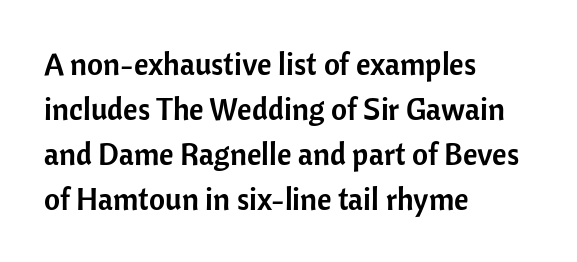
Q: Is the text italic (slanted)? A: No, it is upright.
Q: Is the typeface a serif or a sans-serif typeface? A: Sans-serif.
Q: Is the text underlined? A: No.
Q: How is the paragraph aligned? A: Left-aligned.
Q: Is the spacing between letters normal or unusually wide? A: Normal.
Q: Is the spacing between lines tight, normal or loose? A: Normal.
Q: Width (condensed, normal, or wide)? A: Normal.
Q: Stroke contrast? A: Low.
Q: x-height? A: Medium.
Q: Monospaced? A: No.
